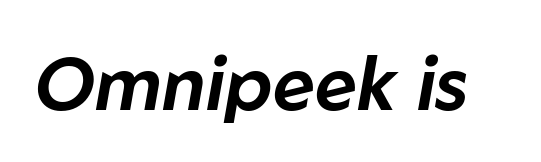
{"italic": "yes", "lean": "right", "slant_degrees": 10, "width": "normal", "stroke_contrast": "low", "x_height": "medium", "monospaced": "no", "underline": "no", "letter_spacing": "normal", "letter_spacing_em": 0.0, "glyph_px": 74}
